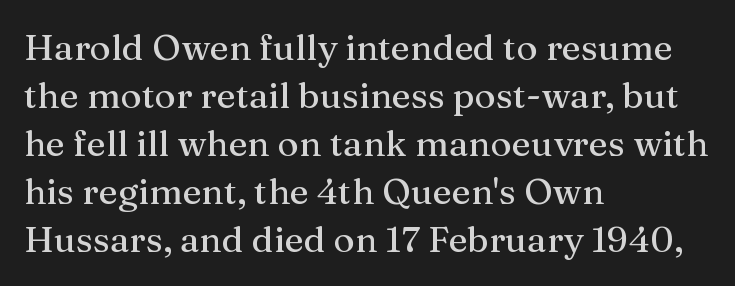
Q: Is the text italic (slanted)? A: No, it is upright.
Q: Is the typeface a serif or a sans-serif typeface? A: Serif.
Q: Is the text underlined? A: No.
Q: How is the paragraph aligned? A: Left-aligned.
Q: Is the spacing between letters normal or unusually wide? A: Normal.
Q: Is the spacing between lines tight, normal or loose? A: Normal.
Q: Width (condensed, normal, or wide)? A: Normal.
Q: Stroke contrast? A: Medium.
Q: x-height? A: Medium.
Q: Monospaced? A: No.
